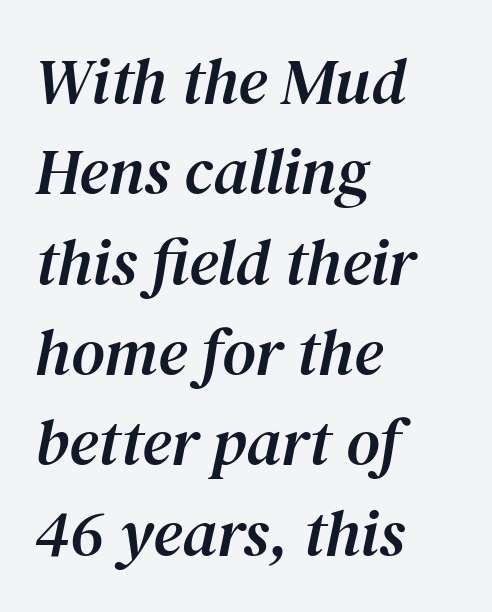
Q: Is the text italic (slanted)? A: Yes, it leans right by about 12 degrees.
Q: Is the typeface a serif or a sans-serif typeface? A: Serif.
Q: Is the text underlined? A: No.
Q: How is the paragraph aligned? A: Left-aligned.
Q: Is the spacing between letters normal or unusually wide? A: Normal.
Q: Is the spacing between lines tight, normal or loose? A: Normal.
Q: Width (condensed, normal, or wide)? A: Normal.
Q: Stroke contrast? A: Medium.
Q: x-height? A: Medium.
Q: Monospaced? A: No.
